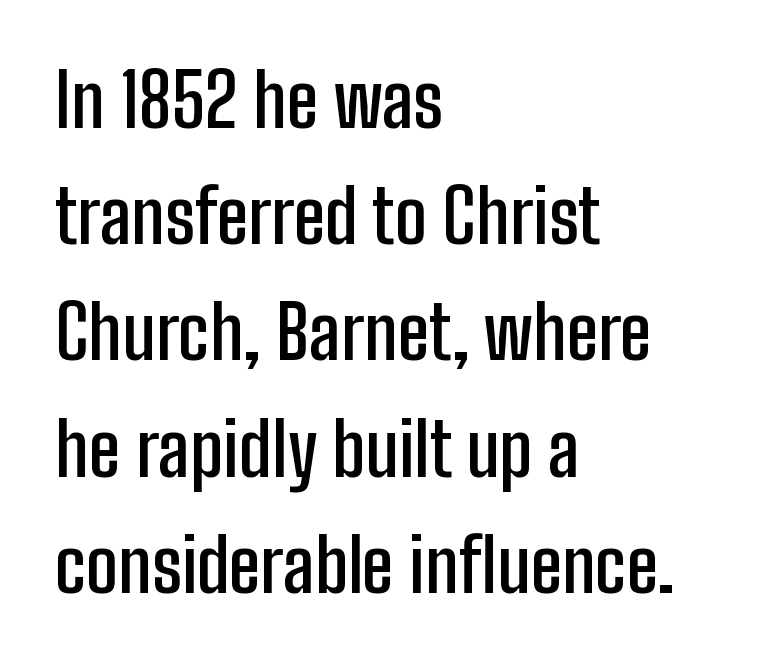
Q: Is the text bold? A: Semi-bold.
Q: Is the text italic (slanted)? A: No, it is upright.
Q: Is the typeface a serif or a sans-serif typeface? A: Sans-serif.
Q: Is the text underlined? A: No.
Q: How is the paragraph aligned? A: Left-aligned.
Q: Is the spacing between letters normal or unusually wide? A: Normal.
Q: Is the spacing between lines tight, normal or loose? A: Normal.
Q: Width (condensed, normal, or wide)? A: Condensed.
Q: Stroke contrast? A: Low.
Q: x-height? A: Medium.
Q: Monospaced? A: No.
